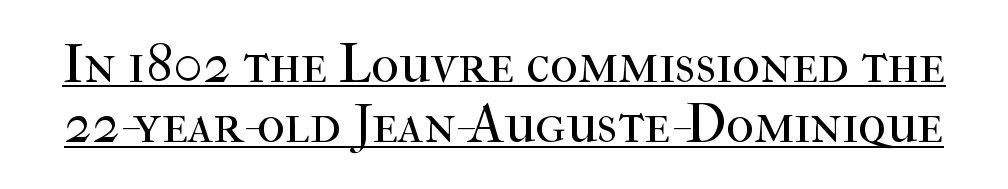
The image shows 54 px regular-weight serif type, upright; set tight line spacing (1.12x), normal letter spacing, underlined; high stroke contrast and a medium x-height.
